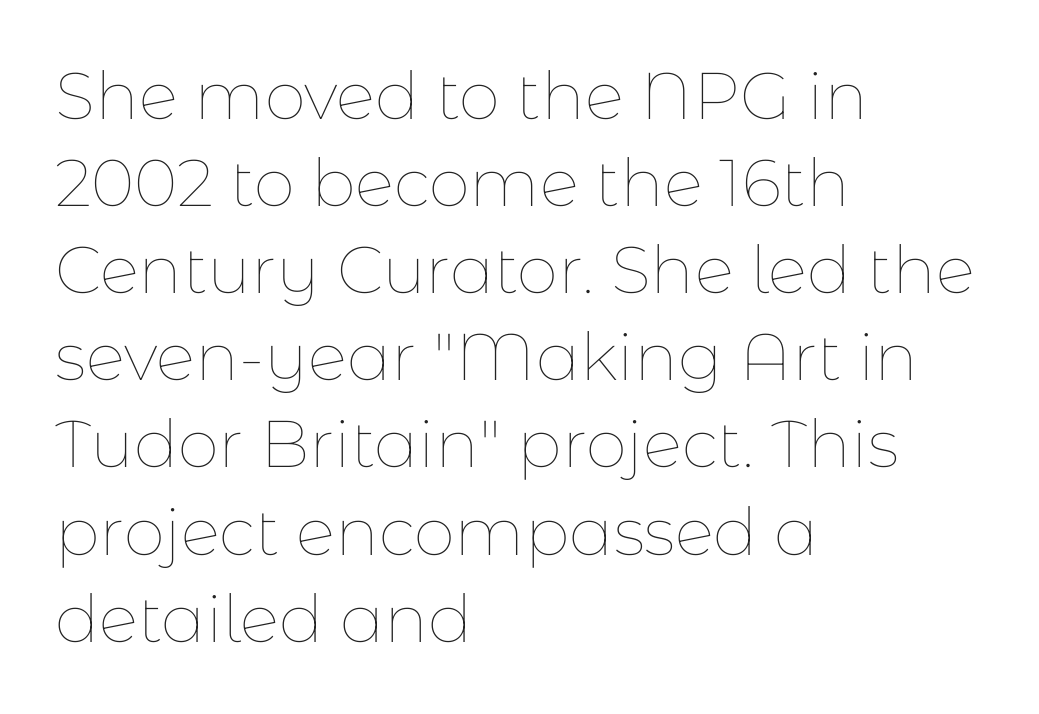
Q: Is the text bold? A: No.
Q: Is the text italic (slanted)? A: No, it is upright.
Q: Is the text underlined? A: No.
Q: How is the paragraph aligned? A: Left-aligned.
Q: Is the spacing between letters normal or unusually wide? A: Normal.
Q: Is the spacing between lines tight, normal or loose? A: Normal.
Q: Width (condensed, normal, or wide)? A: Normal.
Q: Stroke contrast? A: Low.
Q: x-height? A: Medium.
Q: Monospaced? A: No.
